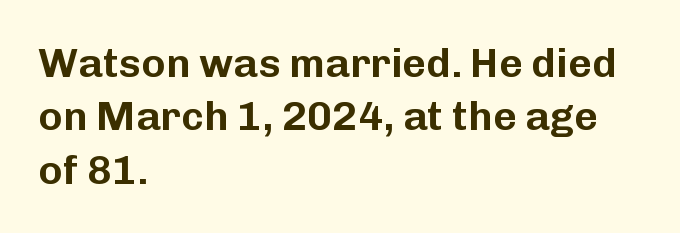
The image shows 41 px sans-serif type, upright; set left-aligned, normal line spacing (1.3x), normal letter spacing, not underlined; low stroke contrast and a medium x-height.
